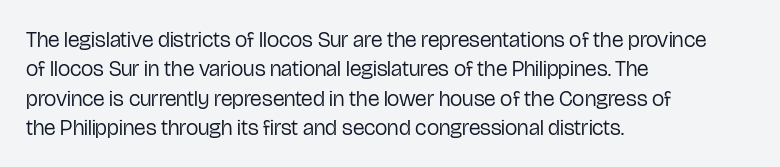
Q: Is the text bold? A: No.
Q: Is the text italic (slanted)? A: No, it is upright.
Q: Is the text underlined? A: No.
Q: How is the paragraph aligned? A: Left-aligned.
Q: Is the spacing between letters normal or unusually wide? A: Normal.
Q: Is the spacing between lines tight, normal or loose? A: Normal.
